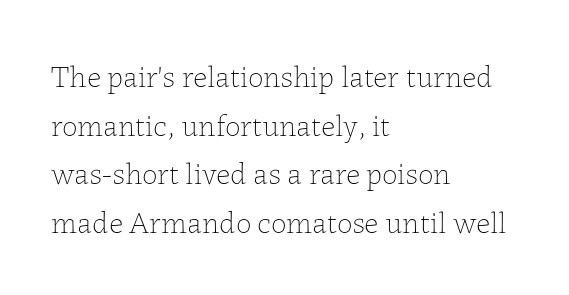
The strokes carry an ordinary text weight at most. The letters advance in unequal steps, a hallmark of proportional type. Each new line begins a customary step beneath the previous one. There is no visible air inserted between adjacent glyphs. Nope, not italic — everything's standing straight. Alignment: flush left.
